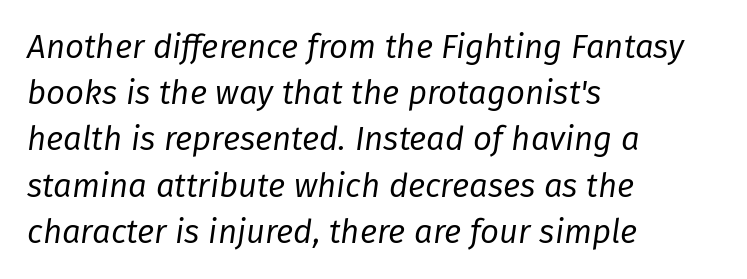
Q: Is the text bold? A: No.
Q: Is the text italic (slanted)? A: Yes, it leans right by about 8 degrees.
Q: Is the text underlined? A: No.
Q: How is the paragraph aligned? A: Left-aligned.
Q: Is the spacing between letters normal or unusually wide? A: Normal.
Q: Is the spacing between lines tight, normal or loose? A: Normal.
Q: Width (condensed, normal, or wide)? A: Normal.
Q: Stroke contrast? A: Low.
Q: x-height? A: Medium.
Q: Monospaced? A: No.
